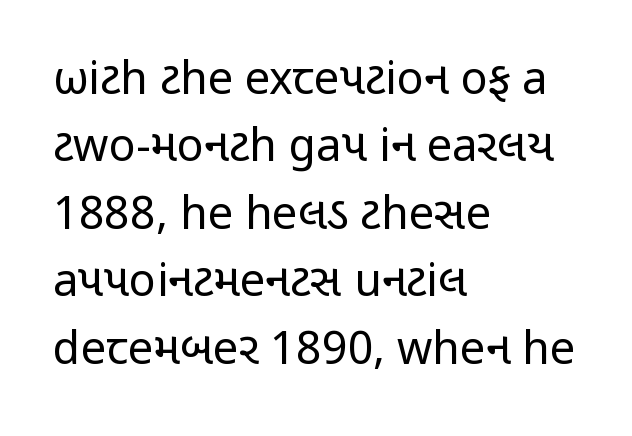
This rendering features lettering with no underline. No feet cap the strokes, marking this as sans-serif type. The rendering anchors every line to the left-hand side. Do the characters align in a grid? No, the font is proportional. Italic: no, the glyphs are upright roman.
